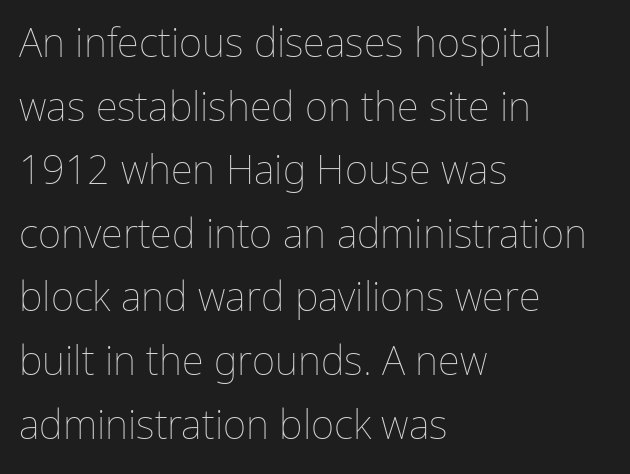
{"italic": "no", "bold": "no", "weight": "thin", "width": "normal", "stroke_contrast": "low", "x_height": "medium", "monospaced": "no", "underline": "no", "align": "left", "line_spacing": "normal", "line_spacing_ratio": 1.59, "letter_spacing": "normal", "letter_spacing_em": 0.0, "glyph_px": 40}
